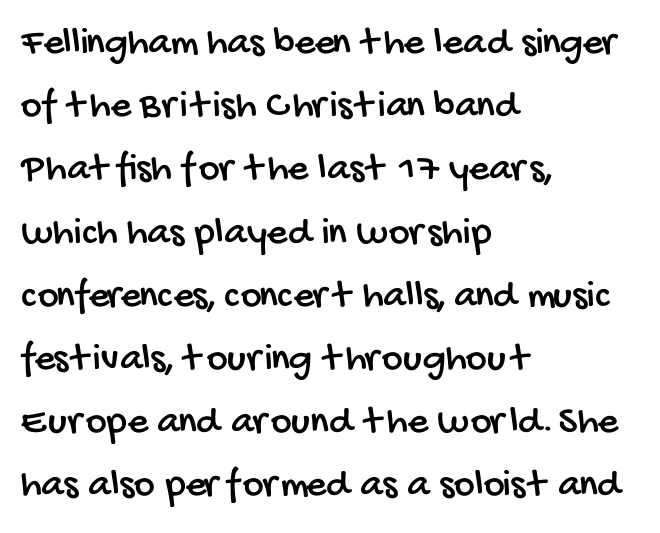
The image shows 40 px condensed sans-serif type; set left-aligned, normal line spacing (1.58x), normal letter spacing, not underlined; low stroke contrast and a large x-height.
